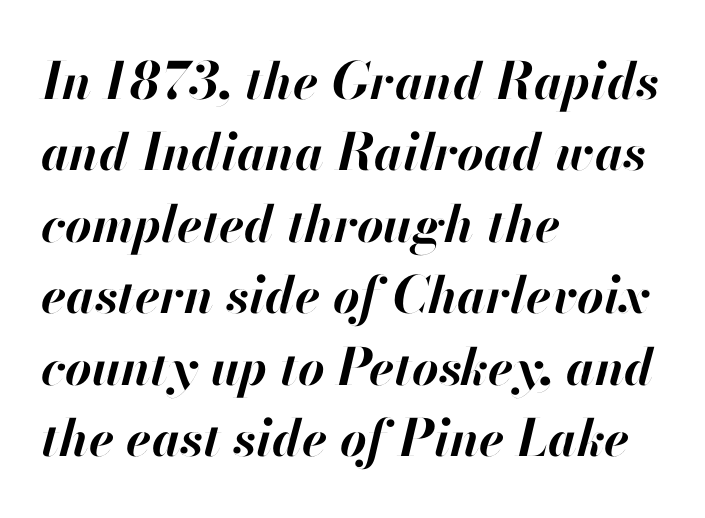
The image shows 51 px bold type, italic (leaning right); set left-aligned, normal line spacing (1.4x), normal letter spacing, not underlined; high stroke contrast and a small x-height.
